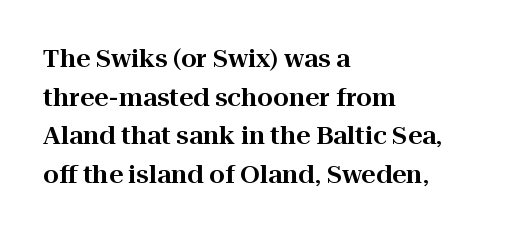
Inter-character spacing is left at the font's built-in metrics. Quick note: underline off. Horizontal alignment here is leftward, the default for most running prose. Posture: vertical. Line spacing here is normal.
